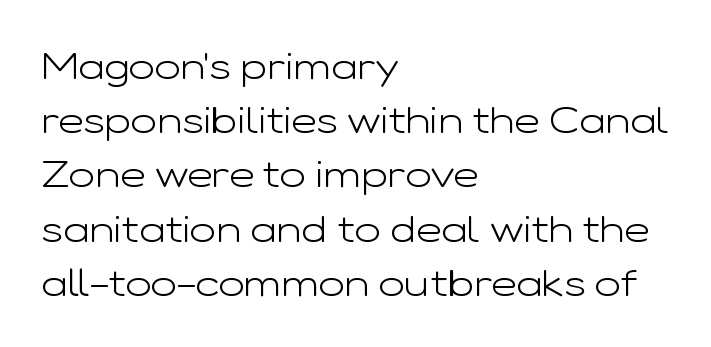
The image shows 39 px light, wide sans-serif type, upright; set left-aligned, normal line spacing (1.39x), normal letter spacing, not underlined; low stroke contrast and a medium x-height.
